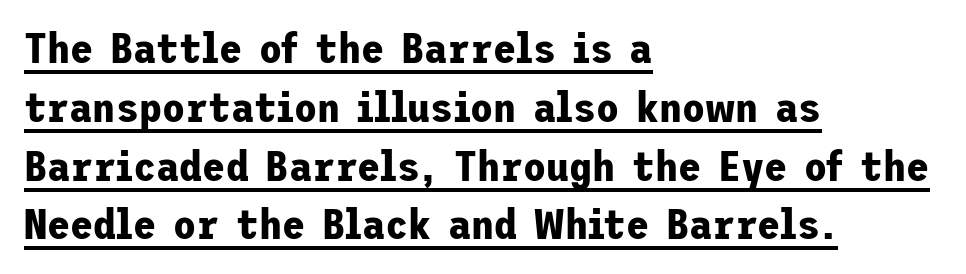
{"serif": "no", "italic": "no", "bold": "yes", "weight": "bold", "width": "normal", "stroke_contrast": "low", "x_height": "medium", "underline": "yes", "align": "left", "line_spacing": "normal", "line_spacing_ratio": 1.4, "letter_spacing": "normal", "letter_spacing_em": 0.0, "glyph_px": 42}
